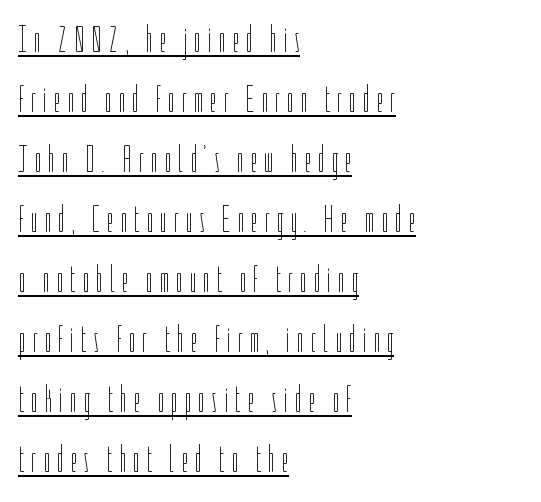
Emphasis is given by a line drawn under the lettering. Heaviness? Minimal to ordinary, like unemphasized prose. Nope, not italic — everything's standing straight. This sample has the flowing, uneven cadence of proportional lettering. How would I describe the line gaps? Plain and ordinary.
